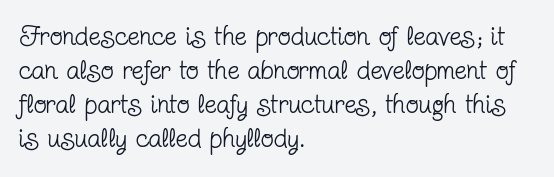
Vertically, the passage feels balanced, rows spaced as you'd expect. The strip under each line holds only bare page. Weight: in the light-to-regular range. Glyph-to-glyph distance matches everyday printed text.
